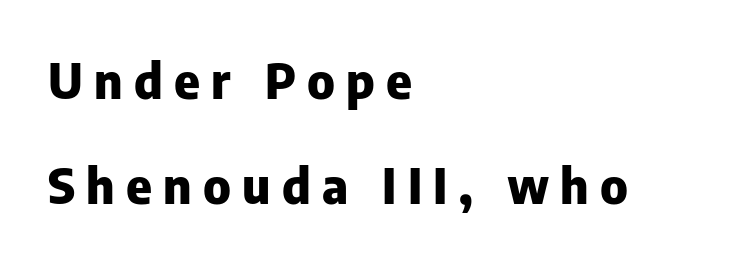
Letter spacing: wide. The passage shown is typed in a proportional face where columns would drift. Students, this is bold: see how much ink each stroke carries. Line spacing here is loose. Every stem runs plumb, perpendicular to the baseline. Typographically, this falls in the sans-serif category.
